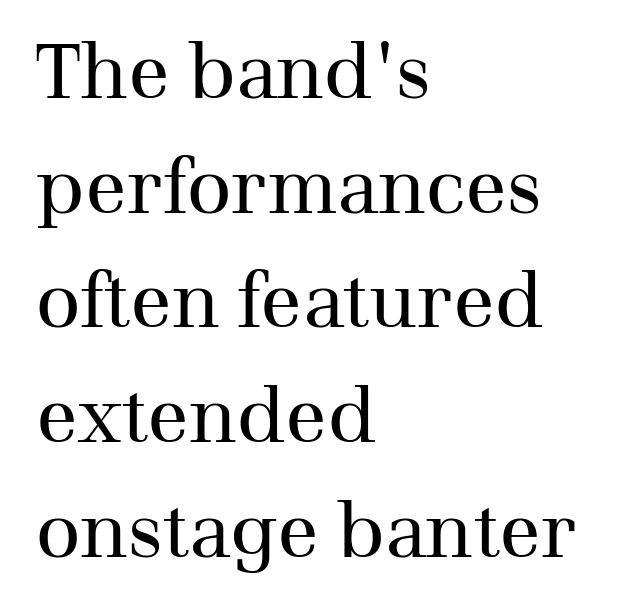
Style check: upright. Vertical stems look standard width or narrower in stroke. The vertical gap from one line to the next is medium. Which margin do the lines hug? The left one — the right edge is uneven. Here the designer chose a conventional face with non-uniform glyph widths.
